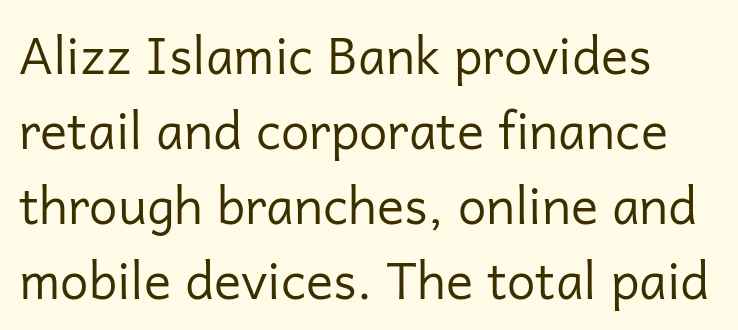
Rows of type keep a routine distance in the vertical direction. In terms of letterform style, serifs are entirely absent. Posture: vertical. This sample has the flowing, uneven cadence of proportional lettering. The face used here is rendered with its standard letterfit.
